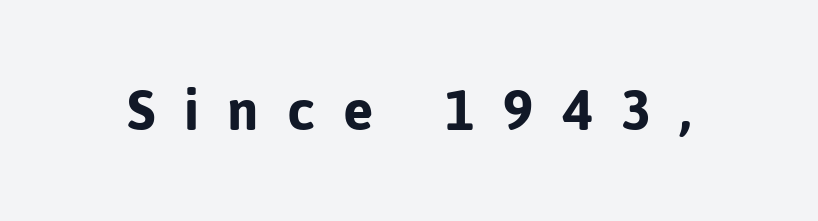
{"serif": "no", "italic": "no", "width": "normal", "stroke_contrast": "low", "x_height": "medium", "monospaced": "no", "underline": "no", "letter_spacing": "wide", "letter_spacing_em": 0.44, "glyph_px": 65}
